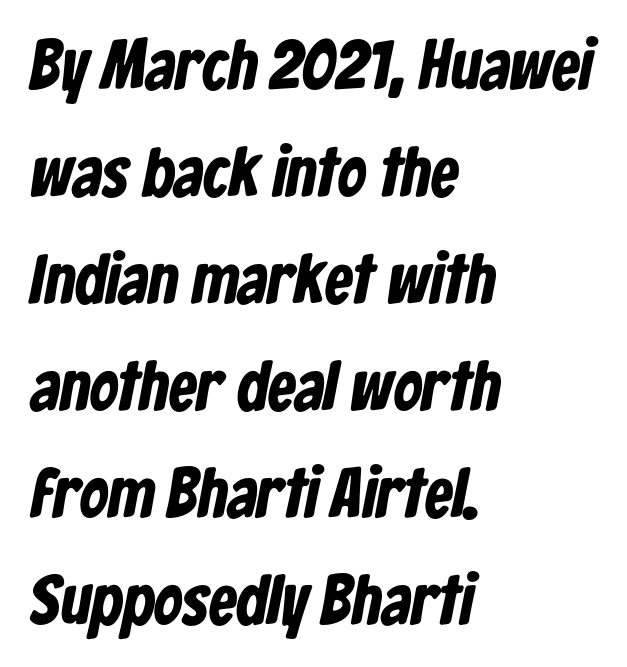
Q: Is the text bold? A: Yes.
Q: Is the typeface a serif or a sans-serif typeface? A: Sans-serif.
Q: Is the text underlined? A: No.
Q: How is the paragraph aligned? A: Left-aligned.
Q: Is the spacing between letters normal or unusually wide? A: Normal.
Q: Is the spacing between lines tight, normal or loose? A: Normal.
Q: Width (condensed, normal, or wide)? A: Condensed.
Q: Stroke contrast? A: Low.
Q: x-height? A: Medium.
Q: Monospaced? A: No.
